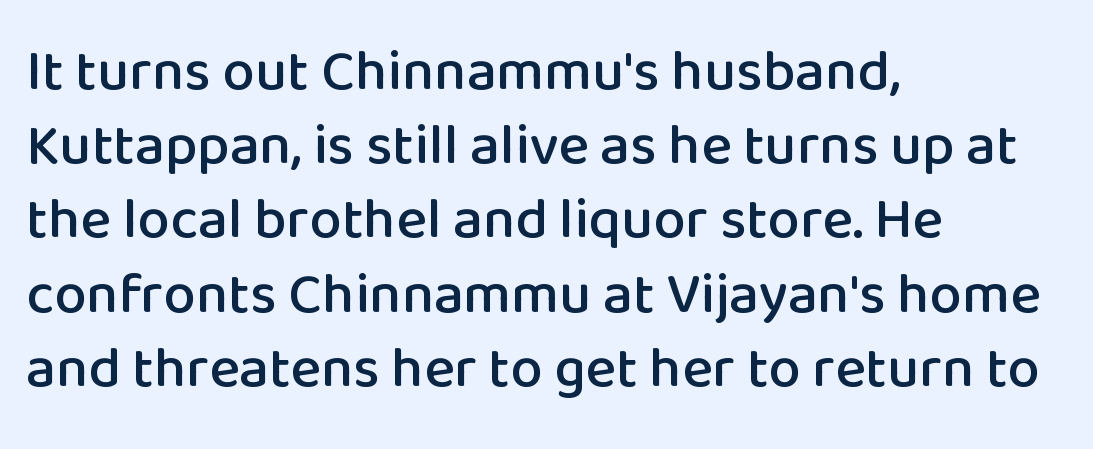
{"serif": "no", "italic": "no", "width": "normal", "stroke_contrast": "low", "x_height": "medium", "monospaced": "no", "underline": "no", "align": "left", "line_spacing": "normal", "line_spacing_ratio": 1.28, "letter_spacing": "normal", "letter_spacing_em": 0.0, "glyph_px": 58}
